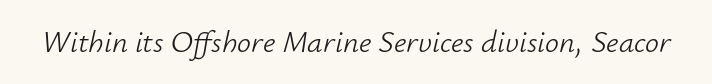
Q: Is the text bold? A: No.
Q: Is the text italic (slanted)? A: Yes, it leans right by about 12 degrees.
Q: Is the text underlined? A: No.
Q: Is the spacing between letters normal or unusually wide? A: Normal.
Q: Width (condensed, normal, or wide)? A: Normal.
Q: Stroke contrast? A: Low.
Q: x-height? A: Small.
Q: Monospaced? A: No.
